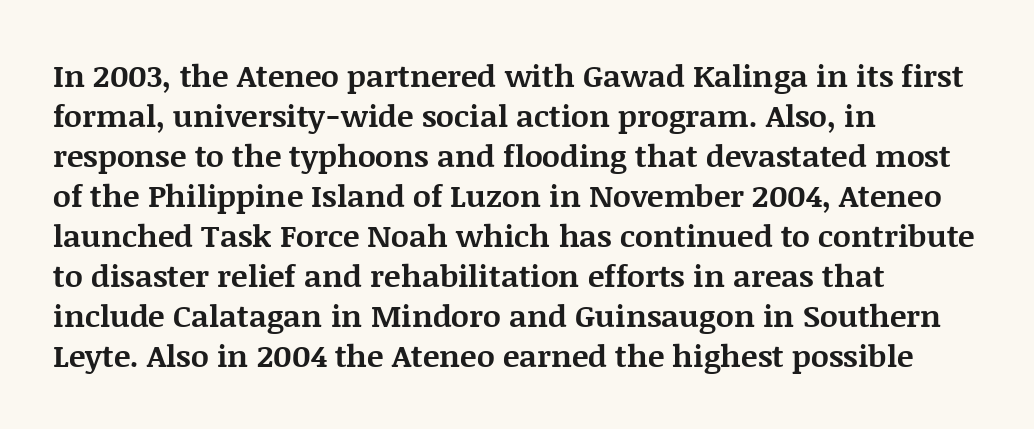
Q: Is the text bold? A: Yes.
Q: Is the text italic (slanted)? A: No, it is upright.
Q: Is the typeface a serif or a sans-serif typeface? A: Serif.
Q: Is the text underlined? A: No.
Q: How is the paragraph aligned? A: Left-aligned.
Q: Is the spacing between letters normal or unusually wide? A: Normal.
Q: Is the spacing between lines tight, normal or loose? A: Normal.
Q: Width (condensed, normal, or wide)? A: Normal.
Q: Stroke contrast? A: Medium.
Q: x-height? A: Large.
Q: Monospaced? A: No.
